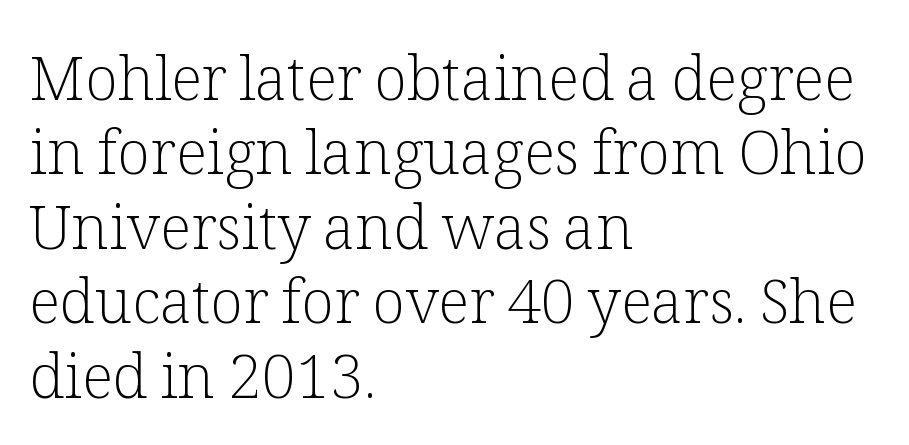
The letters sit at their default tracking, neither squeezed nor spread. The rendering uses natural spacing where letterforms have individual widths. The rendering shows small feet on the letterforms — a serif design. Stem width sits at or under what a default text font uses. Horizontal alignment here is leftward, the default for most running prose. Only glyphs here, with clear space below each row.
